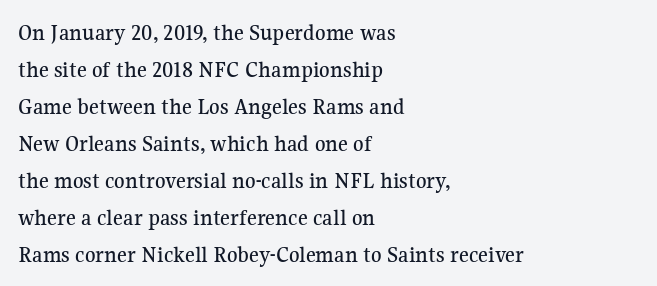
{"italic": "no", "underline": "no", "align": "left", "line_spacing": "normal", "line_spacing_ratio": 1.54, "letter_spacing": "normal", "letter_spacing_em": 0.0, "glyph_px": 24}
